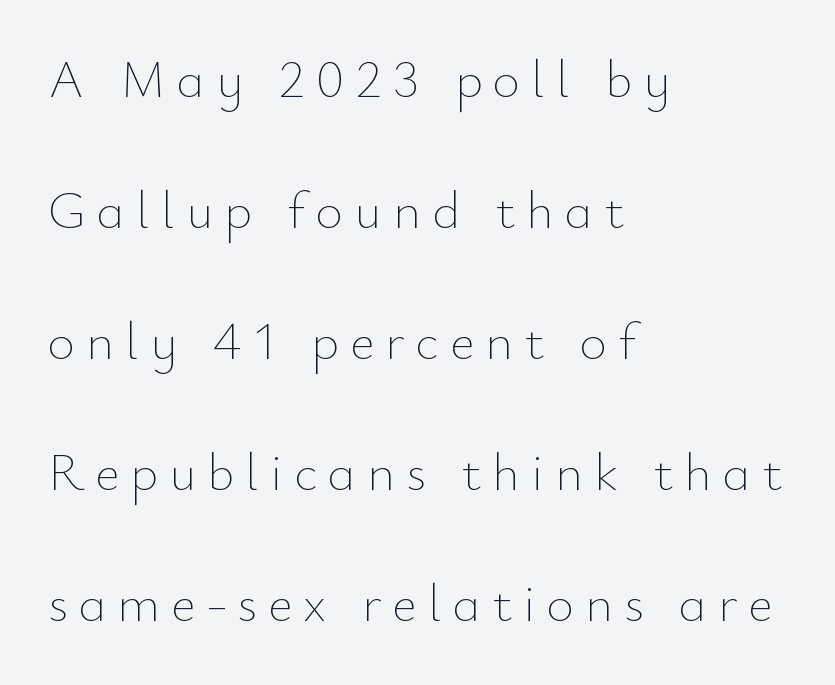
The image shows 53 px thin type, upright; set left-aligned, loose line spacing (2.47x), unusually wide letter spacing (+0.21 em), not underlined; low stroke contrast and a small x-height.
